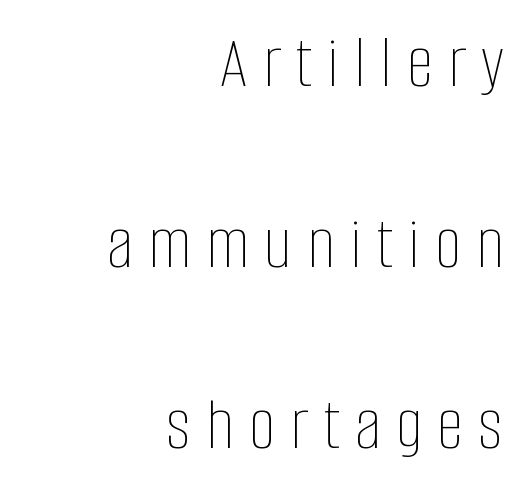
Q: Is the text bold? A: No.
Q: Is the text italic (slanted)? A: No, it is upright.
Q: Is the text underlined? A: No.
Q: How is the paragraph aligned? A: Right-aligned.
Q: Is the spacing between letters normal or unusually wide? A: Unusually wide.
Q: Is the spacing between lines tight, normal or loose? A: Loose.
Q: Width (condensed, normal, or wide)? A: Condensed.
Q: Stroke contrast? A: Low.
Q: x-height? A: Large.
Q: Monospaced? A: No.
